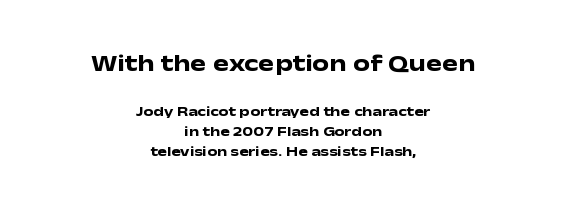
Q: Is the text bold? A: Yes.
Q: Is the text italic (slanted)? A: No, it is upright.
Q: Is the text underlined? A: No.
Q: How is the paragraph aligned? A: Centered.
Q: Is the spacing between letters normal or unusually wide? A: Normal.
Q: Is the spacing between lines tight, normal or loose? A: Normal.
Q: Which block of text is set in a larger size, the first (top) or the second (bottom)? A: The first (top) one.
